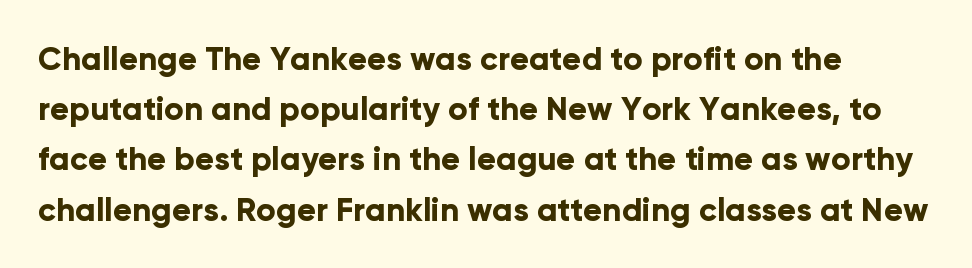
Q: Is the text bold? A: Yes.
Q: Is the text italic (slanted)? A: No, it is upright.
Q: Is the typeface a serif or a sans-serif typeface? A: Sans-serif.
Q: Is the text underlined? A: No.
Q: How is the paragraph aligned? A: Left-aligned.
Q: Is the spacing between letters normal or unusually wide? A: Normal.
Q: Is the spacing between lines tight, normal or loose? A: Normal.
Q: Width (condensed, normal, or wide)? A: Normal.
Q: Stroke contrast? A: Low.
Q: x-height? A: Medium.
Q: Monospaced? A: No.
